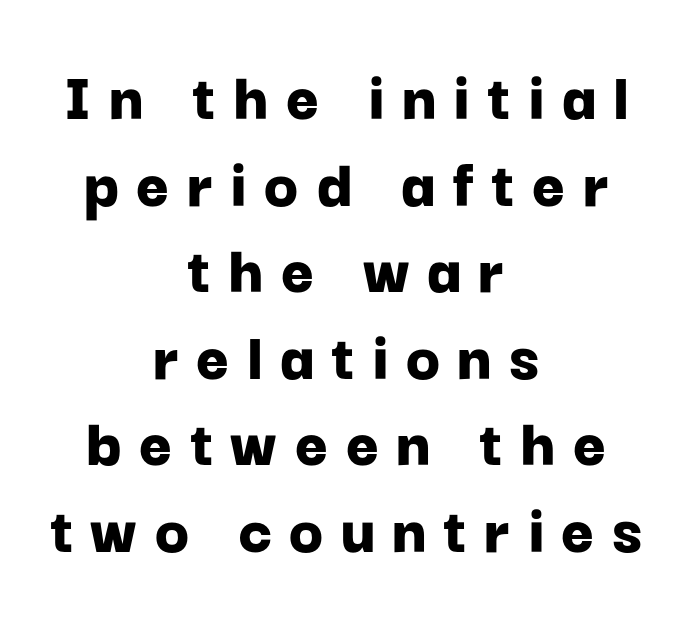
Q: Is the text bold? A: Yes.
Q: Is the text italic (slanted)? A: No, it is upright.
Q: Is the typeface a serif or a sans-serif typeface? A: Sans-serif.
Q: Is the text underlined? A: No.
Q: How is the paragraph aligned? A: Centered.
Q: Is the spacing between letters normal or unusually wide? A: Unusually wide.
Q: Width (condensed, normal, or wide)? A: Normal.
Q: Stroke contrast? A: Low.
Q: x-height? A: Medium.
Q: Monospaced? A: No.
